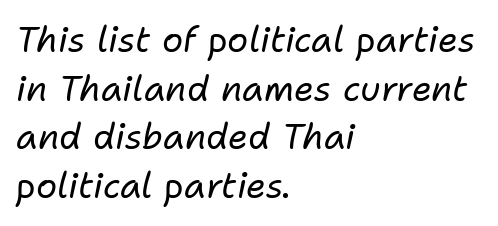
{"italic": "yes", "lean": "right", "slant_degrees": 11, "bold": "no", "weight": "regular", "width": "normal", "stroke_contrast": "low", "x_height": "medium", "monospaced": "no", "underline": "no", "align": "left", "line_spacing": "normal", "line_spacing_ratio": 1.39, "letter_spacing": "normal", "letter_spacing_em": 0.0, "glyph_px": 35}
